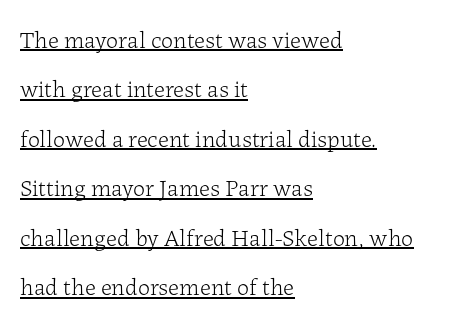
The image shows 24 px text type, upright; set left-aligned, loose line spacing (2.06x), normal letter spacing, underlined.
